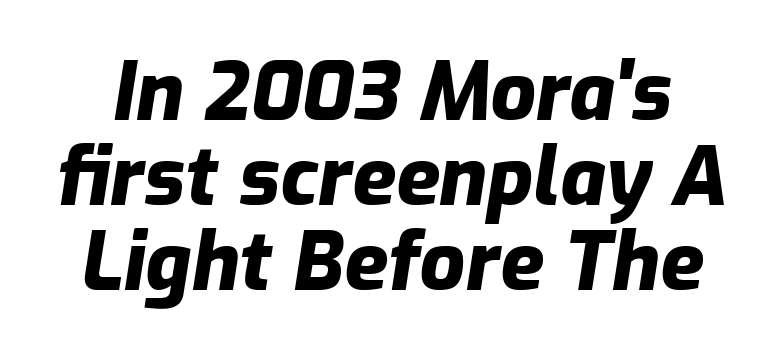
The image shows 80 px heavy type, italic (leaning right); set tight line spacing (1.06x), normal letter spacing, not underlined; low stroke contrast and a medium x-height.
